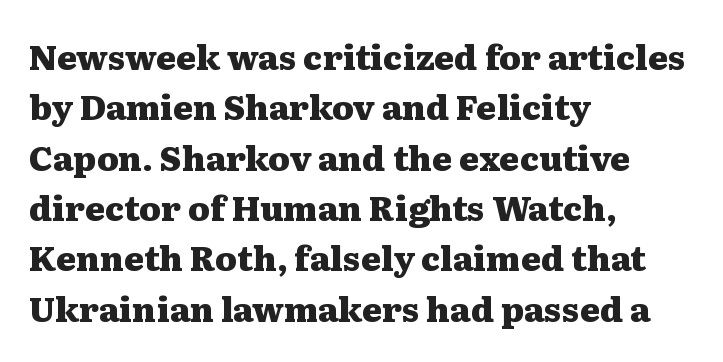
{"serif": "yes", "italic": "no", "bold": "yes", "weight": "heavy", "width": "wide", "stroke_contrast": "medium", "x_height": "medium", "monospaced": "no", "underline": "no", "align": "left", "line_spacing": "normal", "line_spacing_ratio": 1.48, "letter_spacing": "normal", "letter_spacing_em": 0.0, "glyph_px": 34}
